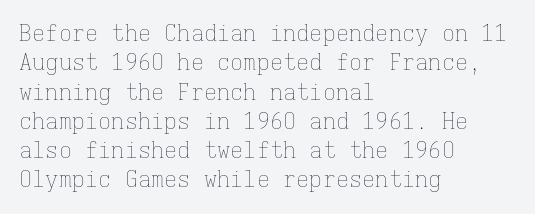
The image shows 22 px text type, upright; set left-aligned, normal line spacing (1.33x), normal letter spacing, not underlined.
